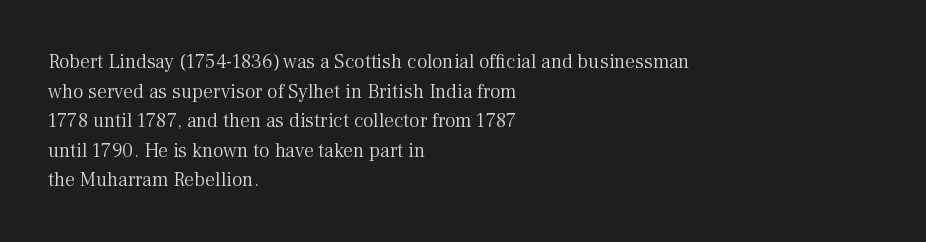
{"italic": "no", "bold": "no", "underline": "no", "align": "left", "line_spacing": "normal", "line_spacing_ratio": 1.48, "letter_spacing": "normal", "letter_spacing_em": 0.0, "glyph_px": 20}
